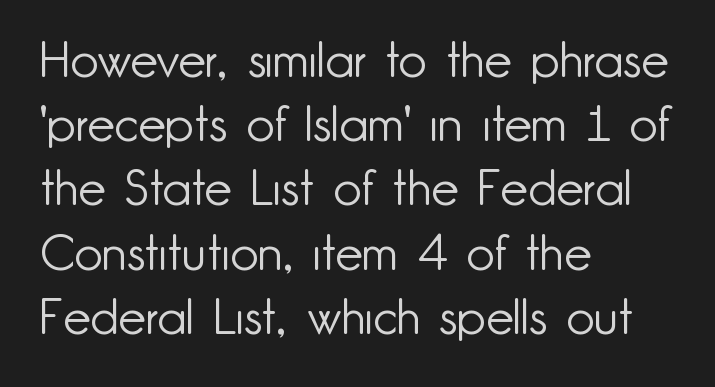
The image shows 49 px light sans-serif type, upright; set left-aligned, normal line spacing (1.31x), normal letter spacing, not underlined; low stroke contrast and a small x-height.
